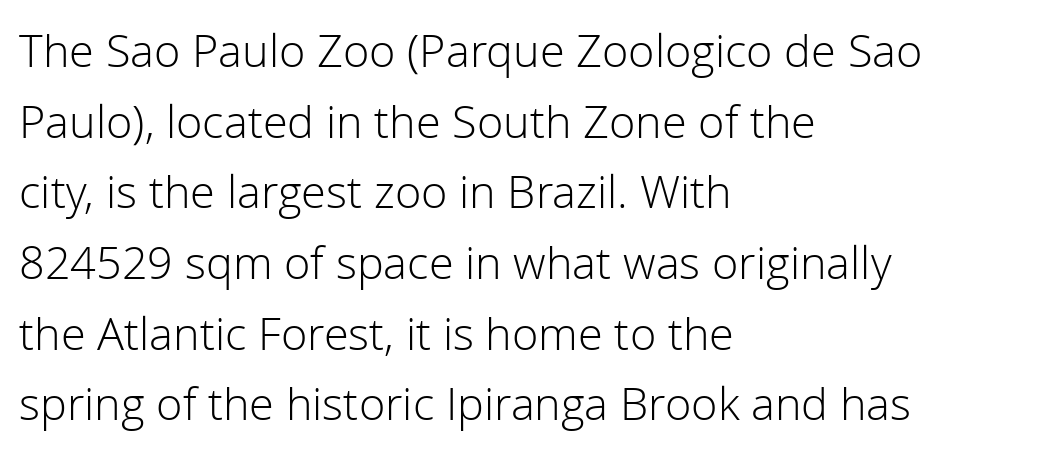
Q: Is the text bold? A: No.
Q: Is the text italic (slanted)? A: No, it is upright.
Q: Is the typeface a serif or a sans-serif typeface? A: Sans-serif.
Q: Is the text underlined? A: No.
Q: How is the paragraph aligned? A: Left-aligned.
Q: Is the spacing between letters normal or unusually wide? A: Normal.
Q: Is the spacing between lines tight, normal or loose? A: Normal.
Q: Width (condensed, normal, or wide)? A: Normal.
Q: Stroke contrast? A: Low.
Q: x-height? A: Medium.
Q: Monospaced? A: No.
